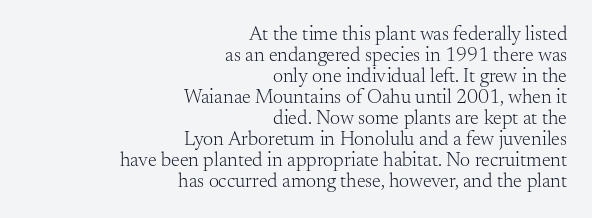
The image shows 20 px text type, upright; set right-aligned, tight line spacing (1.05x), normal letter spacing, not underlined.
